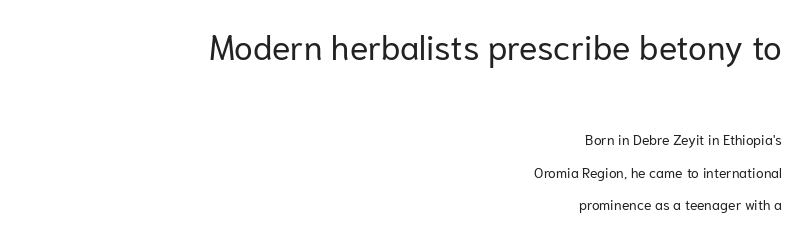
{"serif": "no", "italic": "no", "bold": "no", "weight": "regular", "width": "normal", "stroke_contrast": "low", "x_height": "medium", "monospaced": "no", "underline": "no", "align": "right", "line_spacing": "loose", "line_spacing_ratio": 2.34, "letter_spacing": "normal", "letter_spacing_em": 0.0, "larger_block": "first", "size_ratio": 2.43, "glyph_px": 34}
